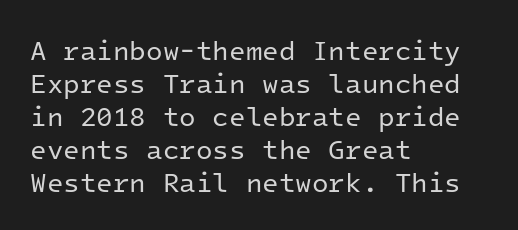
The image shows 27 px text type, upright; set left-aligned, line spacing 1.22x, normal letter spacing, not underlined.
